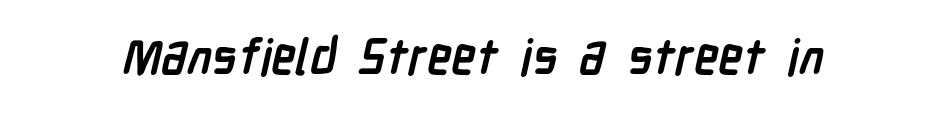
The image shows 49 px semibold, condensed sans-serif type; set normal letter spacing, not underlined; low stroke contrast and a medium x-height.
